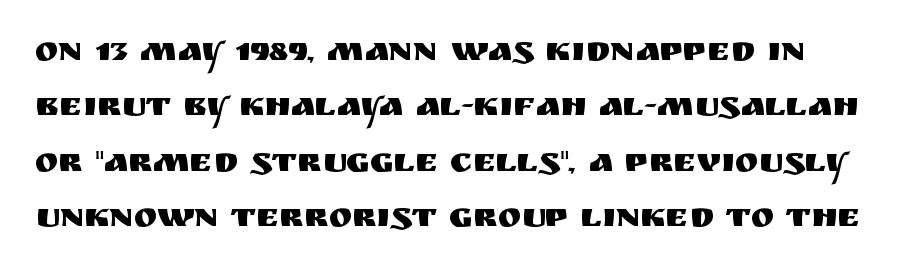
Q: Is the text italic (slanted)? A: No, it is upright.
Q: Is the typeface a serif or a sans-serif typeface? A: Sans-serif.
Q: Is the text underlined? A: No.
Q: Is the spacing between letters normal or unusually wide? A: Normal.
Q: Is the spacing between lines tight, normal or loose? A: Normal.
Q: Width (condensed, normal, or wide)? A: Normal.
Q: Stroke contrast? A: Medium.
Q: x-height? A: Large.
Q: Monospaced? A: No.
